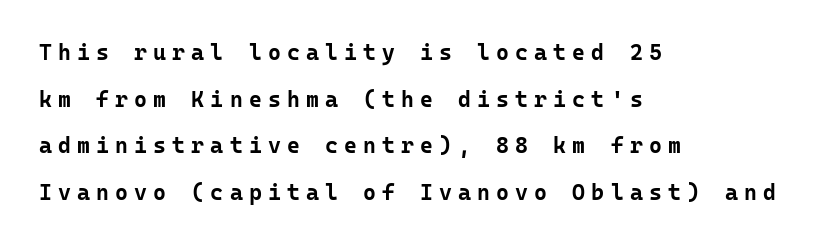
Heavy, bold letterforms. The string is rendered with underlining switched off. The face used here is rendered with a markedly widened letterfit. Typeset ragged right — the left edge is the straight one.
